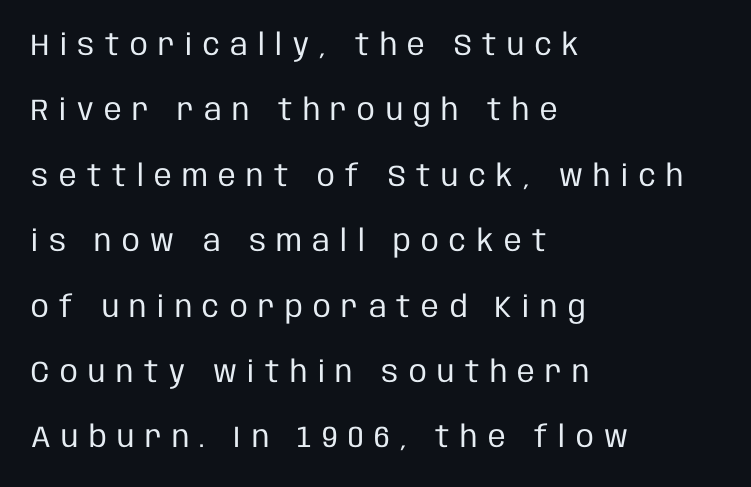
Q: Is the text bold? A: No.
Q: Is the text italic (slanted)? A: No, it is upright.
Q: Is the typeface a serif or a sans-serif typeface? A: Sans-serif.
Q: Is the text underlined? A: No.
Q: How is the paragraph aligned? A: Left-aligned.
Q: Is the spacing between letters normal or unusually wide? A: Unusually wide.
Q: Is the spacing between lines tight, normal or loose? A: Loose.
Q: Width (condensed, normal, or wide)? A: Condensed.
Q: Stroke contrast? A: Low.
Q: x-height? A: Large.
Q: Monospaced? A: No.
